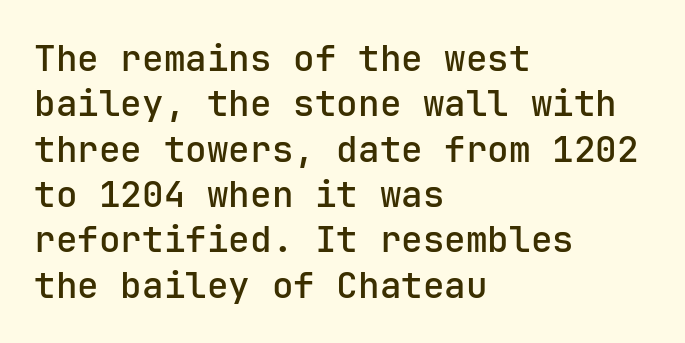
{"serif": "no", "italic": "no", "width": "normal", "stroke_contrast": "low", "x_height": "medium", "monospaced": "yes", "underline": "no", "align": "left", "line_spacing": "normal", "line_spacing_ratio": 1.26, "letter_spacing": "normal", "letter_spacing_em": 0.0, "glyph_px": 36}
